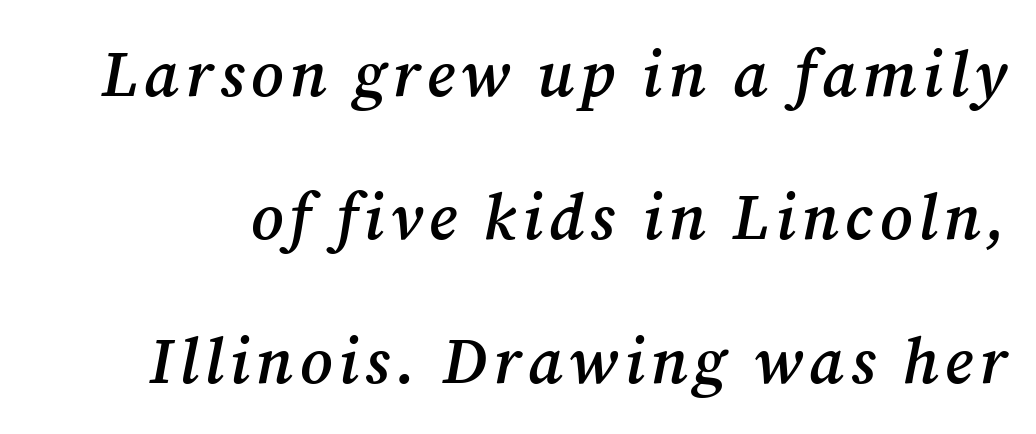
{"serif": "yes", "italic": "yes", "lean": "right", "slant_degrees": 12, "bold": "semi", "weight": "semibold", "width": "normal", "stroke_contrast": "medium", "x_height": "medium", "monospaced": "no", "underline": "no", "line_spacing": "loose", "line_spacing_ratio": 2.24, "glyph_px": 64}
